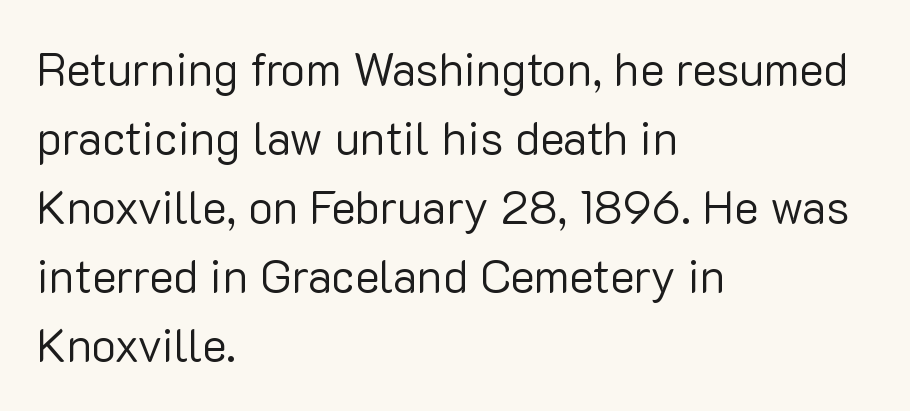
The cut favours lightness, reaching ordinary text weight at its darkest. Each line starts at the same left margin while the right side varies. Is this a fixed-width face? No — the glyphs have proportional, varying widths. This is the regular roman posture of the typeface. Does extra space separate the letters? No, they use regular spacing. The characters display no serif detailing; their extremities are plain.
